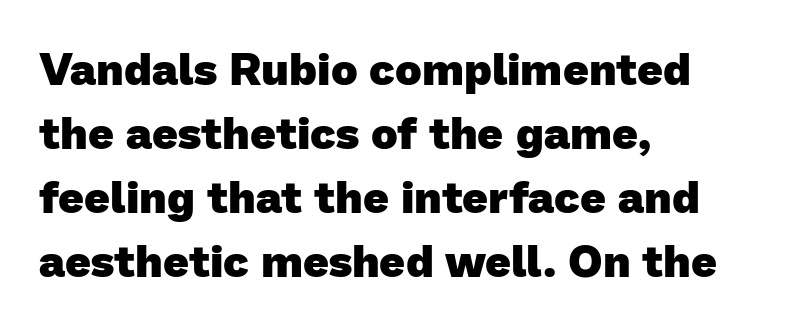
{"serif": "no", "bold": "yes", "weight": "heavy", "width": "normal", "stroke_contrast": "low", "x_height": "medium", "monospaced": "no", "underline": "no", "align": "left", "line_spacing": "normal", "line_spacing_ratio": 1.42, "letter_spacing": "normal", "letter_spacing_em": 0.0, "glyph_px": 45}
